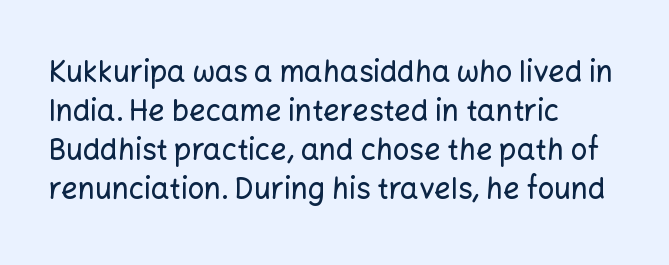
{"serif": "no", "italic": "no", "width": "normal", "stroke_contrast": "low", "x_height": "medium", "monospaced": "no", "underline": "no", "align": "left", "line_spacing": "normal", "line_spacing_ratio": 1.35, "letter_spacing": "normal", "letter_spacing_em": 0.0, "glyph_px": 29}
